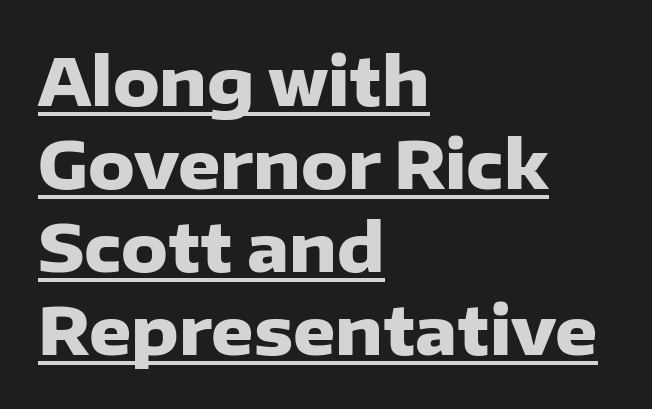
Q: Is the text bold? A: Yes.
Q: Is the text italic (slanted)? A: No, it is upright.
Q: Is the typeface a serif or a sans-serif typeface? A: Sans-serif.
Q: Is the text underlined? A: Yes.
Q: How is the paragraph aligned? A: Left-aligned.
Q: Is the spacing between letters normal or unusually wide? A: Normal.
Q: Is the spacing between lines tight, normal or loose? A: Normal.
Q: Width (condensed, normal, or wide)? A: Normal.
Q: Stroke contrast? A: Low.
Q: x-height? A: Medium.
Q: Monospaced? A: No.
